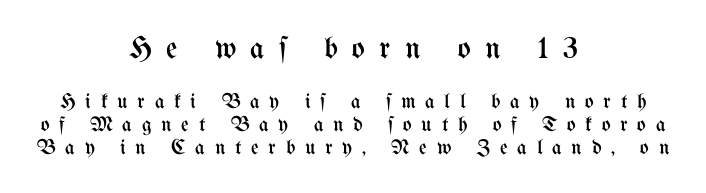
{"italic": "no", "bold": "no", "weight": "regular", "width": "condensed", "stroke_contrast": "medium", "x_height": "medium", "monospaced": "no", "underline": "no", "align": "center", "line_spacing": "tight", "line_spacing_ratio": 1.08, "letter_spacing": "wide", "letter_spacing_em": 0.46, "larger_block": "first", "size_ratio": 1.48, "glyph_px": 31}
